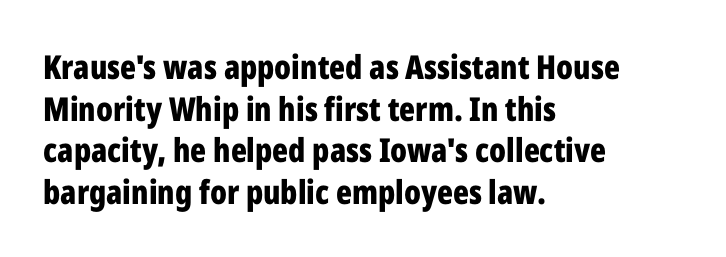
The image shows 33 px bold, condensed sans-serif type, upright; set left-aligned, normal line spacing (1.26x), normal letter spacing, not underlined; low stroke contrast and a medium x-height.
